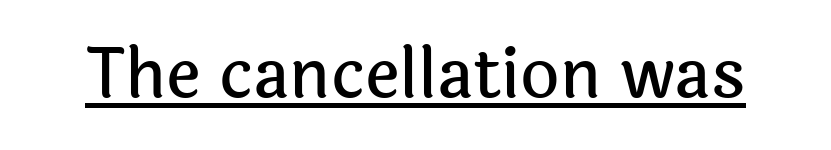
Check where the strokes stop: nothing finishes them off — pure sans. These lines are rendered in a variable-pitch font. Students, note that the glyphs here touch the page at normal intervals. Quick note: underline on. Tall strokes in this sample are plumb rather than angled.
